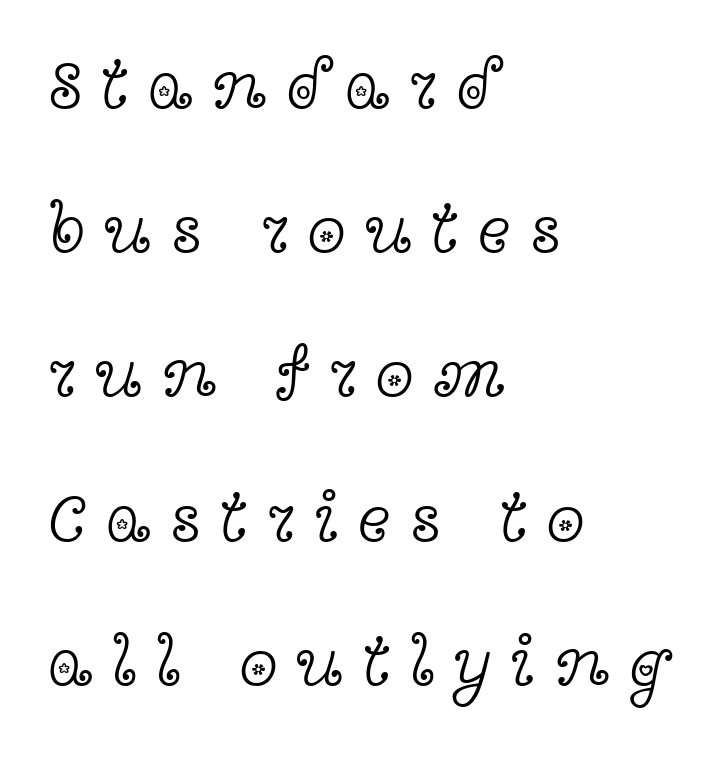
Do the letters lean? They stand straight. These lines have a slow, spaced-out rhythm from letter to letter. A classic flush-left, rag-right setting is used for this passage. Looks like regular typesetting: each glyph gets only the width it needs. The letters carry serifs — small finishing strokes at the ends of their stems. The string is rendered with underlining switched off.
